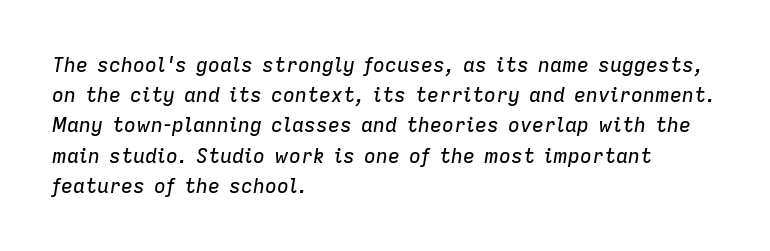
The image shows 20 px text type, italic (leaning right); set left-aligned, normal line spacing (1.51x), normal letter spacing, not underlined.
